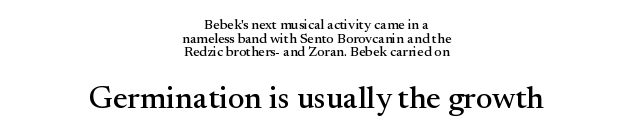
{"serif": "yes", "italic": "no", "width": "normal", "stroke_contrast": "medium", "x_height": "small", "monospaced": "no", "underline": "no", "align": "center", "line_spacing": "tight", "line_spacing_ratio": 0.97, "letter_spacing": "normal", "letter_spacing_em": 0.0, "larger_block": "second", "size_ratio": 2.29, "glyph_px": 32}
